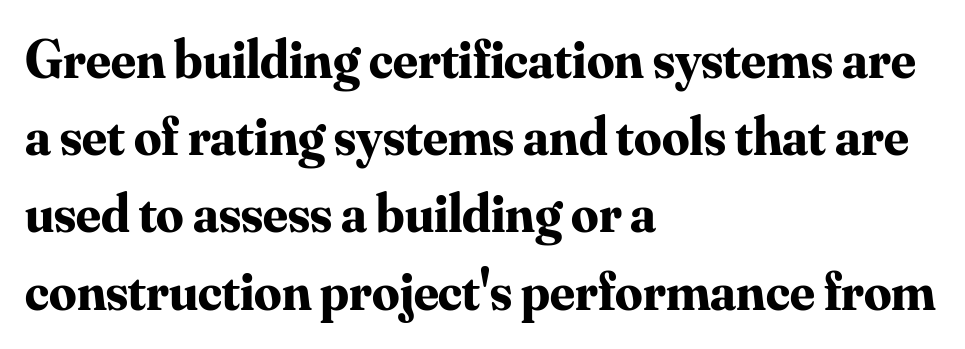
The image shows 54 px bold serif type, upright; set left-aligned, normal line spacing (1.43x), normal letter spacing, not underlined; medium stroke contrast and a small x-height.
